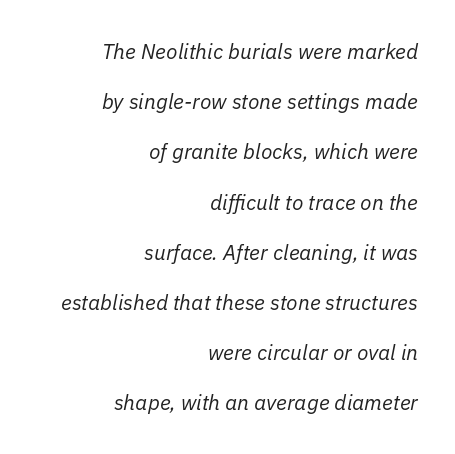
Plain, unruled lines of type. Compared with ordinary roman type, these characters are visibly tilted. Tracking here is standard; glyphs follow each other at the usual distance. Students, observe: this is what heavily led, spacious text looks like.
